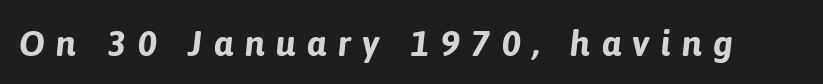
Descenders hang freely into open space. Inter-character spacing is expanded well beyond the font's built-in metrics. As a designer I'd log this as weight 700, bold. Emphasis-style slanted type is in use. Proportional: the letters do not fall into vertical columns.
